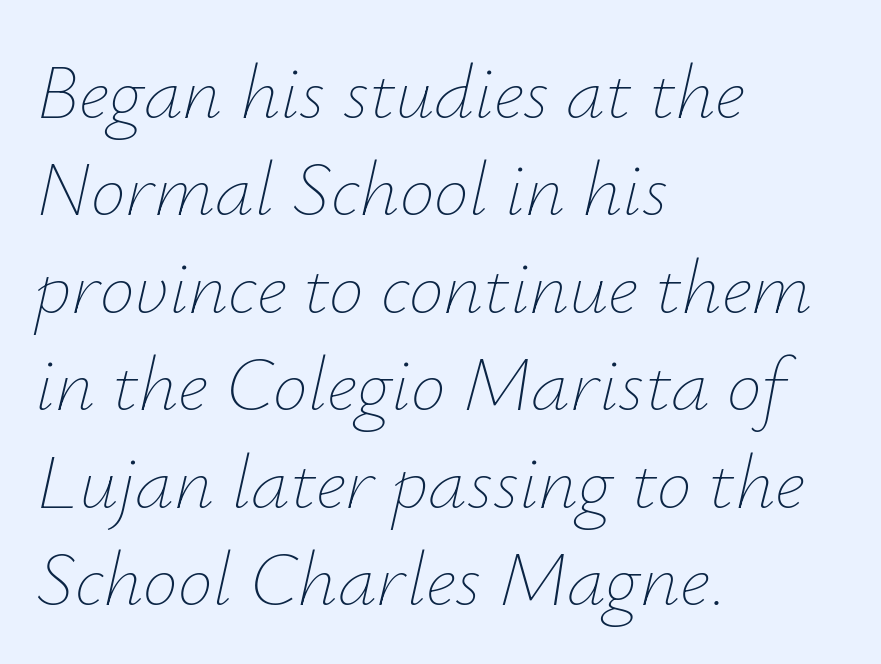
The image shows 78 px thin type, italic (leaning right); set left-aligned, normal line spacing (1.25x), normal letter spacing, not underlined; low stroke contrast and a small x-height.
